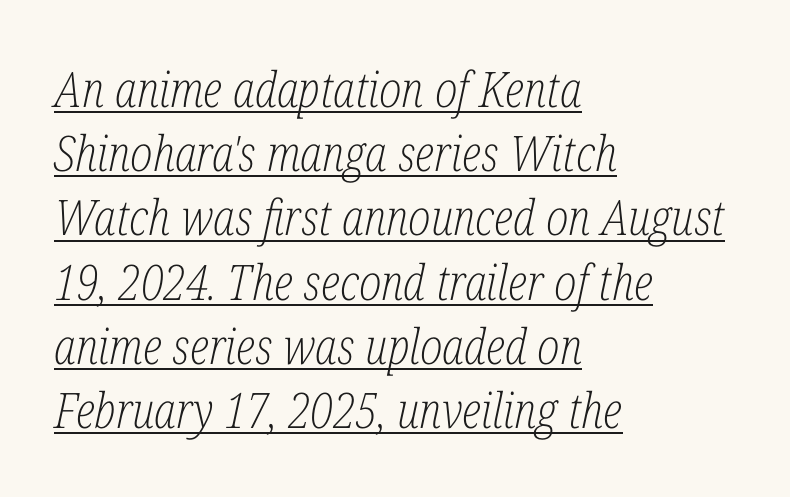
Q: Is the text bold? A: No.
Q: Is the text italic (slanted)? A: Yes, it leans right by about 12 degrees.
Q: Is the typeface a serif or a sans-serif typeface? A: Serif.
Q: Is the text underlined? A: Yes.
Q: How is the paragraph aligned? A: Left-aligned.
Q: Is the spacing between letters normal or unusually wide? A: Normal.
Q: Is the spacing between lines tight, normal or loose? A: Normal.
Q: Width (condensed, normal, or wide)? A: Condensed.
Q: Stroke contrast? A: Low.
Q: x-height? A: Medium.
Q: Monospaced? A: No.
